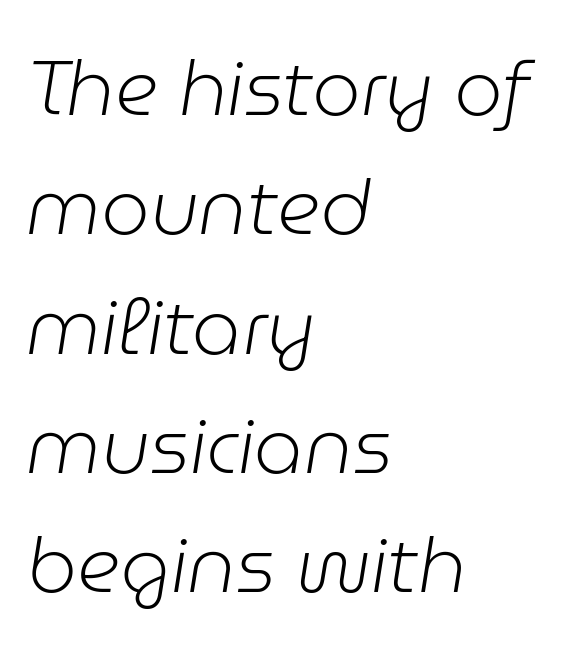
The image shows 77 px light type, italic (leaning right); set left-aligned, normal line spacing (1.55x), normal letter spacing, not underlined; low stroke contrast and a medium x-height.
